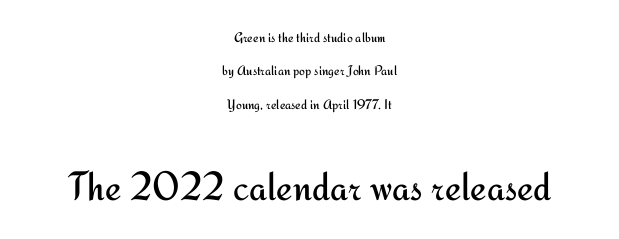
Q: Is the text bold? A: No.
Q: Is the text italic (slanted)? A: No, it is upright.
Q: Is the typeface a serif or a sans-serif typeface? A: Sans-serif.
Q: Is the text underlined? A: No.
Q: How is the paragraph aligned? A: Centered.
Q: Is the spacing between letters normal or unusually wide? A: Normal.
Q: Is the spacing between lines tight, normal or loose? A: Loose.
Q: Which block of text is set in a larger size, the first (top) or the second (bottom)? A: The second (bottom) one.
Q: Width (condensed, normal, or wide)? A: Normal.
Q: Stroke contrast? A: Medium.
Q: x-height? A: Small.
Q: Monospaced? A: No.
